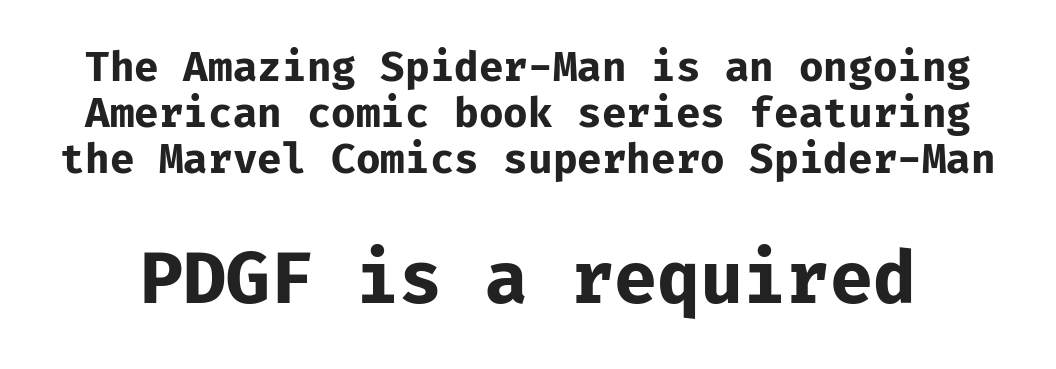
The image shows 70 px bold sans-serif type, upright, monospaced; set tight line spacing (1.15x), normal letter spacing, not underlined; the second (bottom) block is 1.75x larger; low stroke contrast and a medium x-height.
